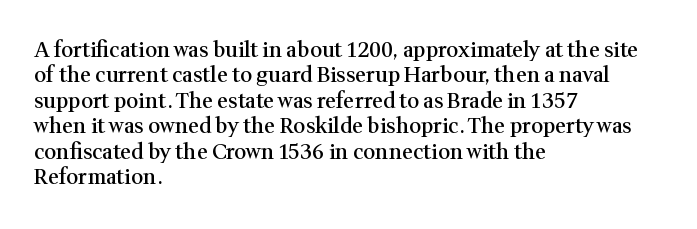
{"italic": "no", "bold": "semi", "underline": "no", "align": "left", "line_spacing_ratio": 1.21, "letter_spacing": "normal", "letter_spacing_em": 0.0, "glyph_px": 21}
